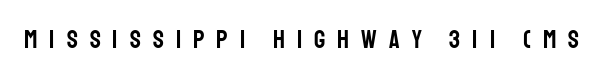
Q: Is the text italic (slanted)? A: No, it is upright.
Q: Is the text underlined? A: No.
Q: Is the spacing between letters normal or unusually wide? A: Unusually wide.
